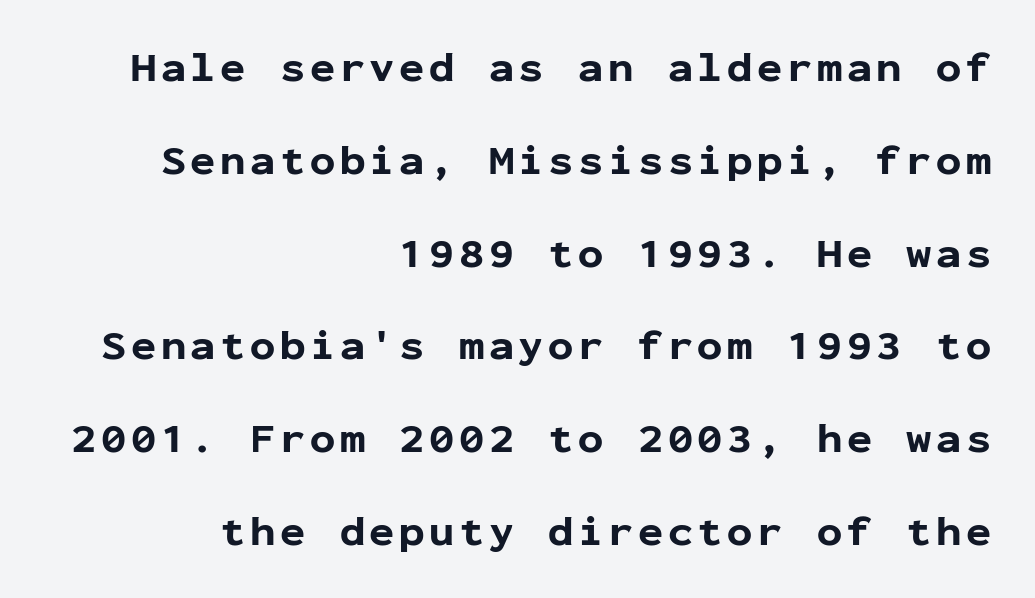
The typography opts for an upright posture over an oblique one. Is the block centered? No — it sits flush against the right margin. Vertical spacing — loose. Stroke terminals: plain, sans-serif. The foot of each line stays bare and open. Note the uniform advance width — an 'i' takes as much space as an 'm'.
